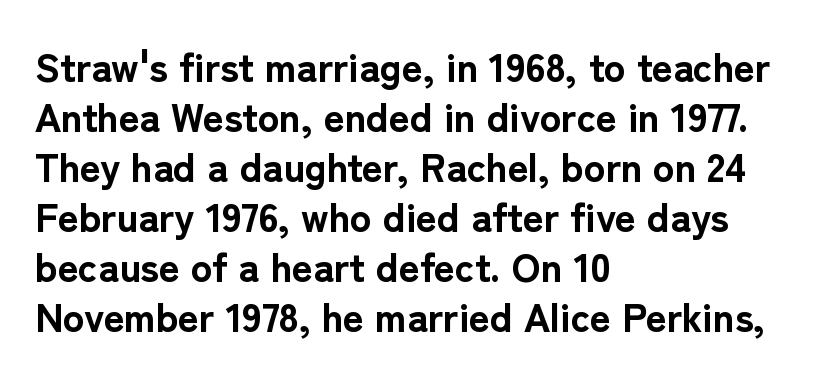
{"serif": "no", "italic": "no", "bold": "yes", "weight": "bold", "width": "normal", "stroke_contrast": "low", "x_height": "medium", "monospaced": "no", "underline": "no", "align": "left", "line_spacing": "normal", "line_spacing_ratio": 1.25, "letter_spacing": "normal", "letter_spacing_em": 0.0, "glyph_px": 40}
